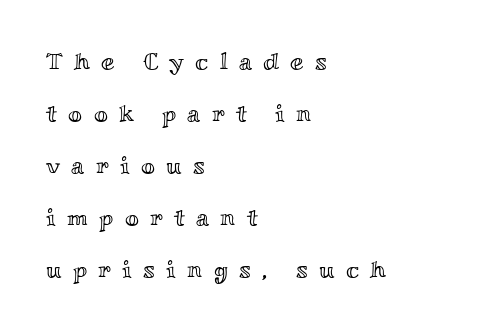
{"italic": "no", "underline": "no", "align": "left", "line_spacing": "loose", "line_spacing_ratio": 2.17, "letter_spacing": "wide", "letter_spacing_em": 0.47, "glyph_px": 24}
